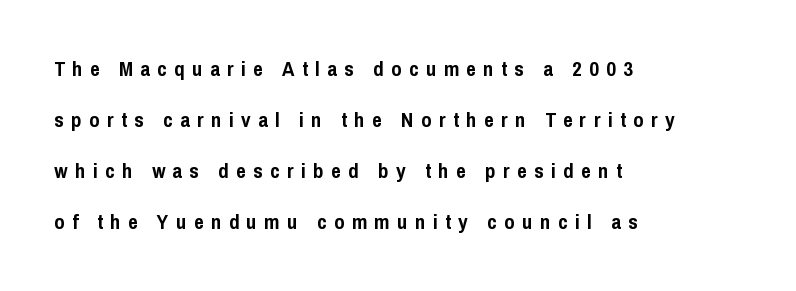
Q: Is the text bold? A: Yes.
Q: Is the text italic (slanted)? A: No, it is upright.
Q: Is the text underlined? A: No.
Q: How is the paragraph aligned? A: Left-aligned.
Q: Is the spacing between letters normal or unusually wide? A: Unusually wide.
Q: Is the spacing between lines tight, normal or loose? A: Loose.
